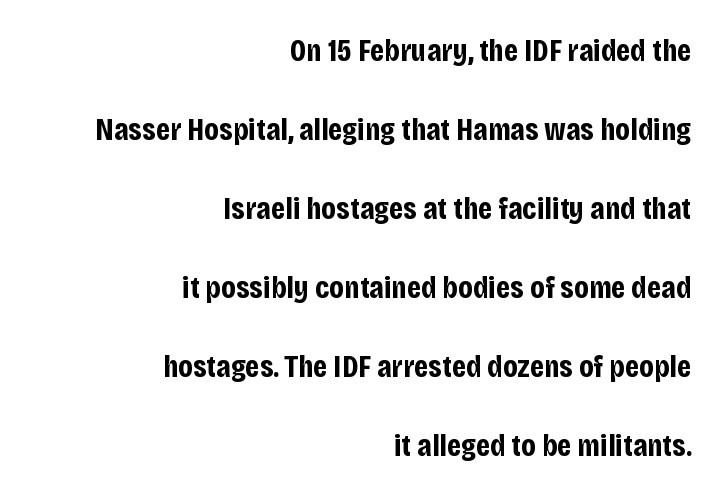
{"serif": "no", "italic": "no", "bold": "yes", "weight": "bold", "width": "condensed", "stroke_contrast": "low", "x_height": "large", "monospaced": "no", "underline": "no", "align": "right", "line_spacing": "loose", "line_spacing_ratio": 2.47, "letter_spacing": "normal", "letter_spacing_em": 0.0, "glyph_px": 32}
